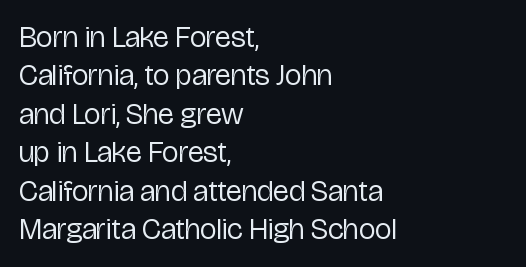
The image shows 30 px regular-weight, condensed sans-serif type, upright; set left-aligned, normal line spacing (1.28x), normal letter spacing, not underlined; low stroke contrast and a medium x-height.
